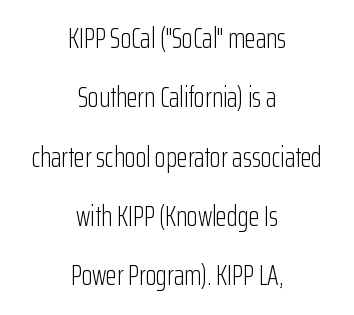
{"serif": "no", "italic": "no", "bold": "no", "weight": "light", "width": "condensed", "stroke_contrast": "low", "x_height": "medium", "monospaced": "no", "underline": "no", "align": "center", "line_spacing": "loose", "line_spacing_ratio": 2.12, "letter_spacing": "normal", "letter_spacing_em": 0.0, "glyph_px": 28}
